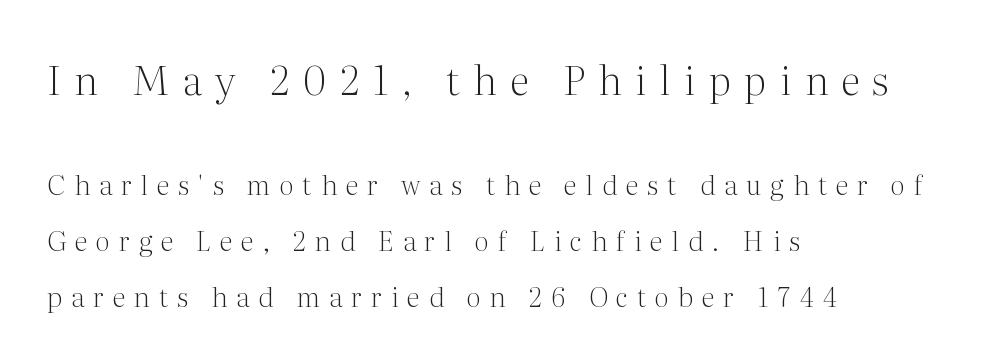
Q: Is the text bold? A: No.
Q: Is the text italic (slanted)? A: No, it is upright.
Q: Is the typeface a serif or a sans-serif typeface? A: Serif.
Q: Is the text underlined? A: No.
Q: How is the paragraph aligned? A: Left-aligned.
Q: Is the spacing between letters normal or unusually wide? A: Unusually wide.
Q: Is the spacing between lines tight, normal or loose? A: Loose.
Q: Which block of text is set in a larger size, the first (top) or the second (bottom)? A: The first (top) one.
Q: Width (condensed, normal, or wide)? A: Normal.
Q: Stroke contrast? A: Medium.
Q: x-height? A: Medium.
Q: Monospaced? A: No.
